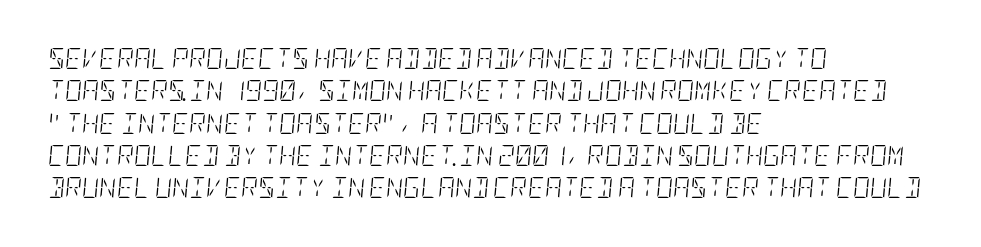
Q: Is the text bold? A: No.
Q: Is the text italic (slanted)? A: Yes, it leans right by about 5 degrees.
Q: Is the text underlined? A: No.
Q: How is the paragraph aligned? A: Left-aligned.
Q: Is the spacing between letters normal or unusually wide? A: Normal.
Q: Is the spacing between lines tight, normal or loose? A: Normal.
